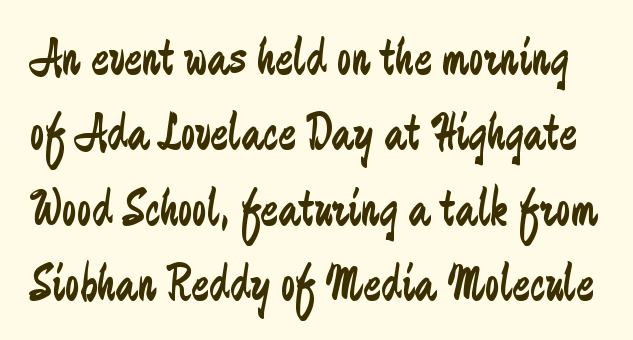
The image shows 53 px regular-weight, condensed sans-serif type; set normal line spacing (1.42x), normal letter spacing, not underlined; low stroke contrast and a medium x-height.
